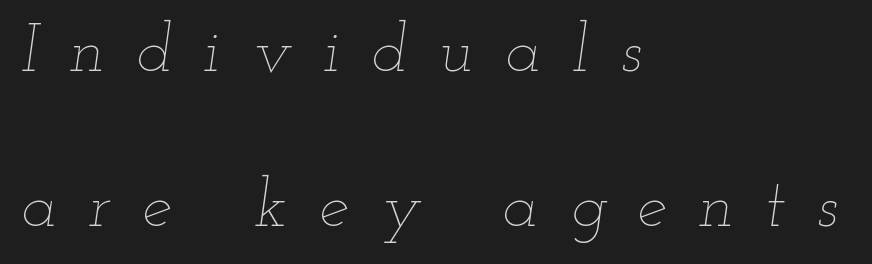
Q: Is the text bold? A: No.
Q: Is the text italic (slanted)? A: Yes, it leans right by about 12 degrees.
Q: Is the text underlined? A: No.
Q: How is the paragraph aligned? A: Left-aligned.
Q: Is the spacing between letters normal or unusually wide? A: Unusually wide.
Q: Is the spacing between lines tight, normal or loose? A: Loose.
Q: Width (condensed, normal, or wide)? A: Wide.
Q: Stroke contrast? A: Low.
Q: x-height? A: Small.
Q: Monospaced? A: No.
